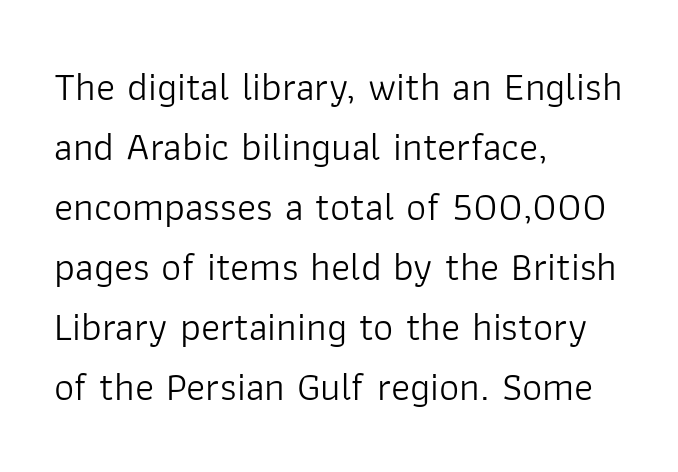
{"serif": "no", "italic": "no", "bold": "no", "weight": "light", "width": "normal", "stroke_contrast": "low", "x_height": "medium", "monospaced": "no", "underline": "no", "align": "left", "line_spacing": "normal", "line_spacing_ratio": 1.5, "letter_spacing": "normal", "letter_spacing_em": 0.0, "glyph_px": 40}
